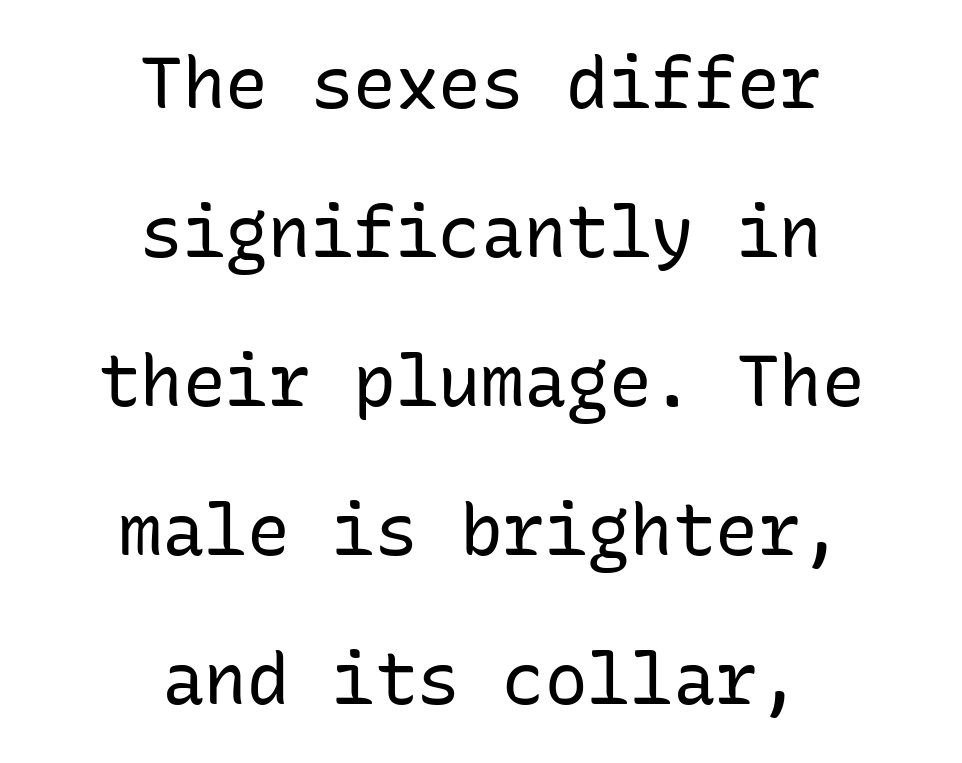
The image shows 71 px regular-weight sans-serif type, upright, monospaced; set centered, loose line spacing (2.1x), normal letter spacing, not underlined; low stroke contrast and a medium x-height.
